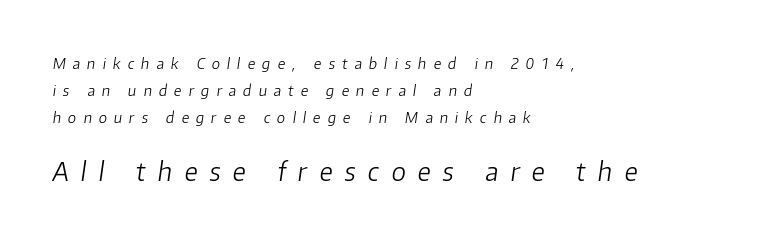
Q: Is the text bold? A: No.
Q: Is the text italic (slanted)? A: Yes, it leans right by about 8 degrees.
Q: Is the text underlined? A: No.
Q: How is the paragraph aligned? A: Left-aligned.
Q: Is the spacing between letters normal or unusually wide? A: Unusually wide.
Q: Which block of text is set in a larger size, the first (top) or the second (bottom)? A: The second (bottom) one.
